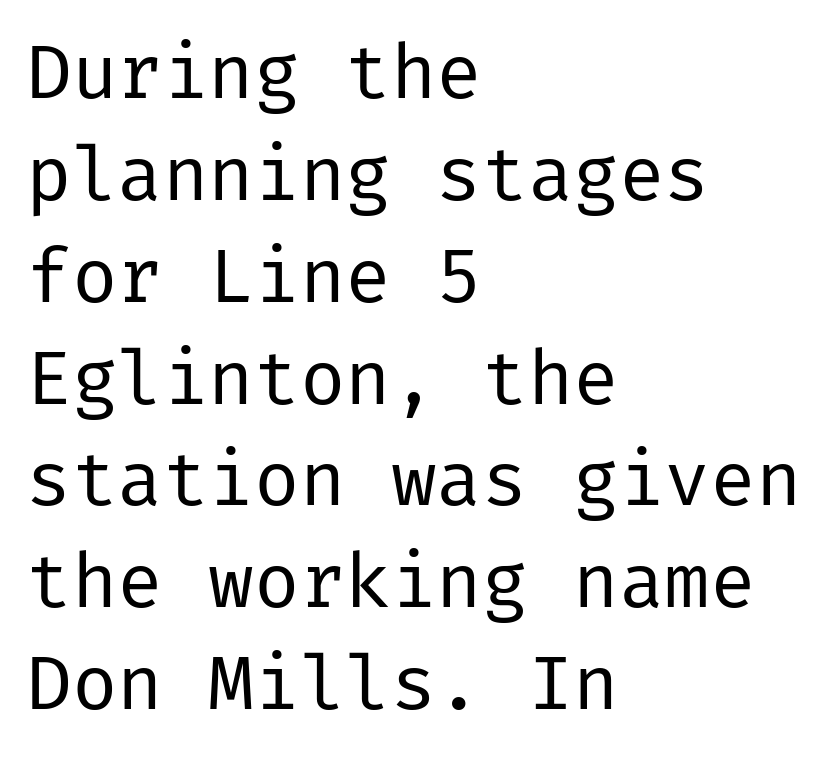
The image shows 76 px regular-weight sans-serif type, upright; set left-aligned, normal line spacing (1.34x), normal letter spacing, not underlined; low stroke contrast and a medium x-height.
